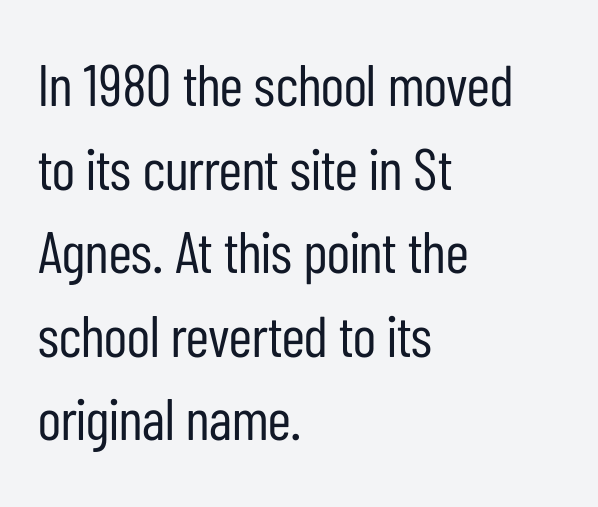
Clear beneath every line of the passage. Short and long lines alike share a common starting point at left. Looks like regular typesetting: each glyph gets only the width it needs. Observe the absence of serifs on each vertical stroke in this sample. Posture: upright roman.
